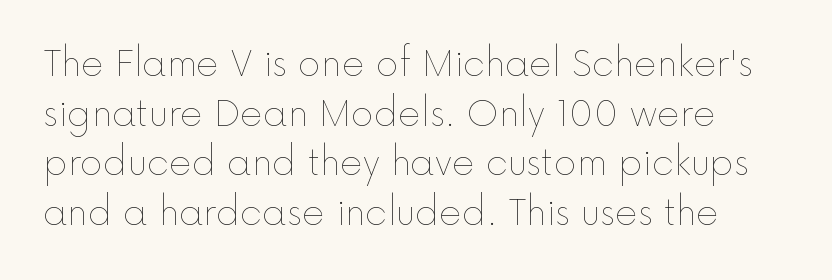
Q: Is the text bold? A: No.
Q: Is the text italic (slanted)? A: No, it is upright.
Q: Is the text underlined? A: No.
Q: Is the spacing between letters normal or unusually wide? A: Normal.
Q: Is the spacing between lines tight, normal or loose? A: Normal.
Q: Width (condensed, normal, or wide)? A: Normal.
Q: x-height? A: Medium.
Q: Monospaced? A: No.
